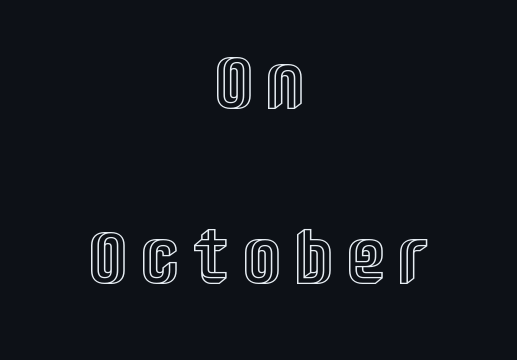
{"italic": "no", "width": "condensed", "x_height": "large", "monospaced": "no", "underline": "no", "align": "center", "line_spacing": "loose", "line_spacing_ratio": 2.34, "letter_spacing": "wide", "letter_spacing_em": 0.26, "glyph_px": 75}
